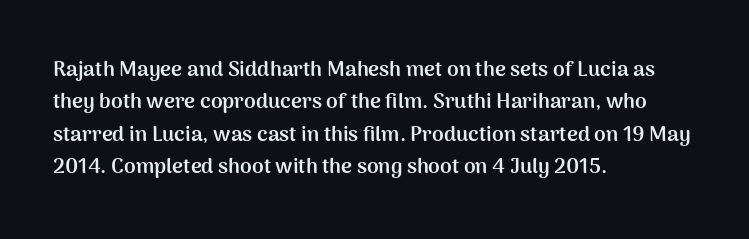
Unlike italic type, these characters show no tilt at all. Line starts are locked; line ends wander. Characters follow at the spacing the type designer built in. On the weight axis this lands at bold, roughly 700. The passage shown is not underscored anywhere.
